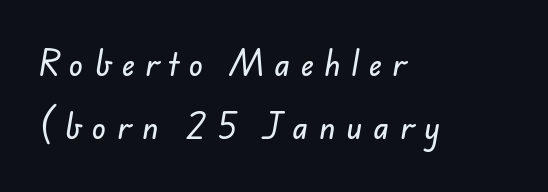
{"serif": "no", "width": "normal", "stroke_contrast": "low", "x_height": "small", "monospaced": "no", "underline": "no", "align": "left", "line_spacing": "loose", "line_spacing_ratio": 2.18, "letter_spacing": "wide", "letter_spacing_em": 0.37, "glyph_px": 29}
